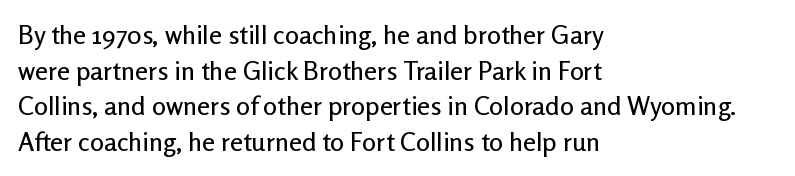
Compared with a centered layout, this one pins lines to the left instead. These lines were composed using upright roman letters. The type is set solid horizontally, with unmodified tracking. Vertical spacing — default. A bare baseline throughout the passage.
